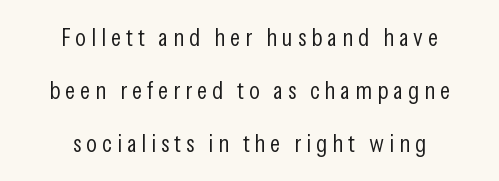
The image shows 25 px text type, upright; set centered, loose line spacing (2.13x), unusually wide letter spacing (+0.2 em), not underlined.
